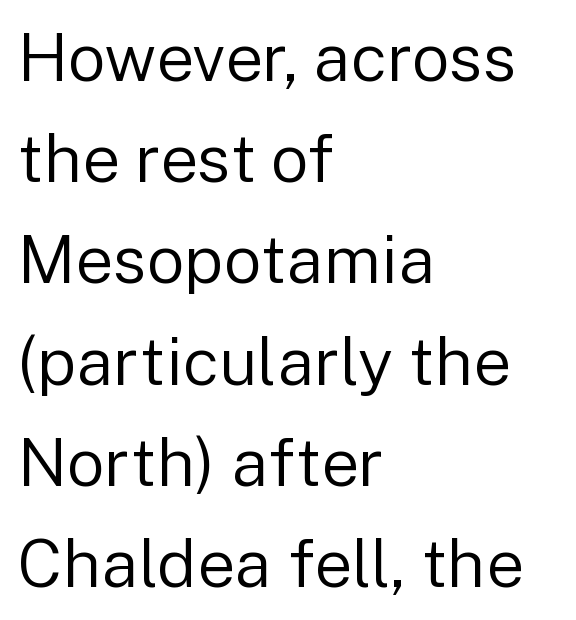
The image shows 67 px regular-weight sans-serif type, upright; set left-aligned, normal line spacing (1.51x), normal letter spacing, not underlined; low stroke contrast and a medium x-height.
